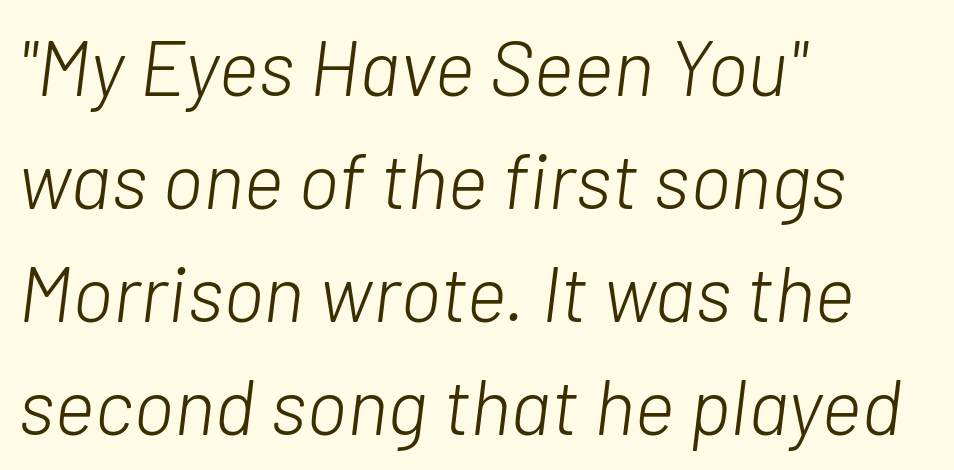
Posture: slanted. Just letters on the line, the space beneath them empty. In CSS terms this would be text-align: left. Words appear dense and cohesive because spacing is normal.
